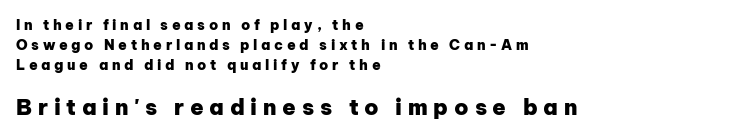
Q: Is the text bold? A: Yes.
Q: Is the text italic (slanted)? A: No, it is upright.
Q: Is the text underlined? A: No.
Q: How is the paragraph aligned? A: Left-aligned.
Q: Is the spacing between letters normal or unusually wide? A: Unusually wide.
Q: Is the spacing between lines tight, normal or loose? A: Normal.
Q: Which block of text is set in a larger size, the first (top) or the second (bottom)? A: The second (bottom) one.
